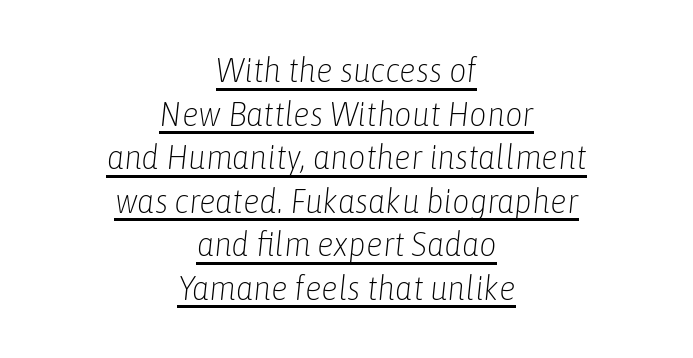
The image shows 34 px light, condensed type, italic (leaning right); set centered, normal line spacing (1.28x), normal letter spacing, underlined; low stroke contrast and a medium x-height.
